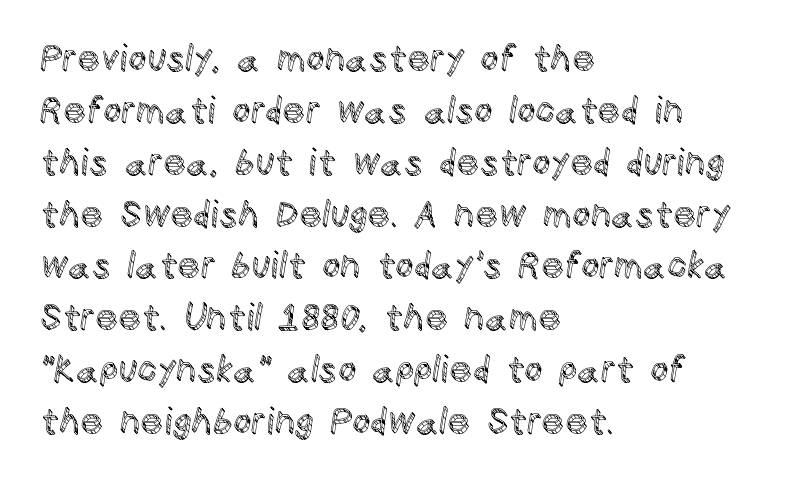
Character widths vary here, with narrow letters taking less room than wide ones. Plain, unruled lines of type. Does the copy run flush right? No — it runs flush left. Honestly, the row spacing looks completely unremarkable.
